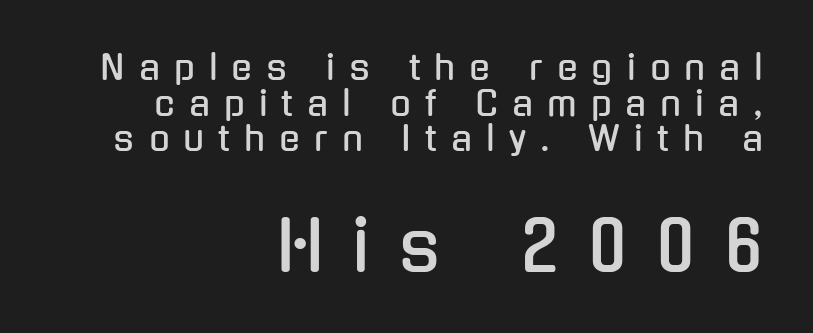
The image shows 69 px condensed sans-serif type, upright; set right-aligned, tight line spacing (1.05x), unusually wide letter spacing (+0.42 em), not underlined; the second (bottom) block is 2.03x larger; low stroke contrast and a medium x-height.
